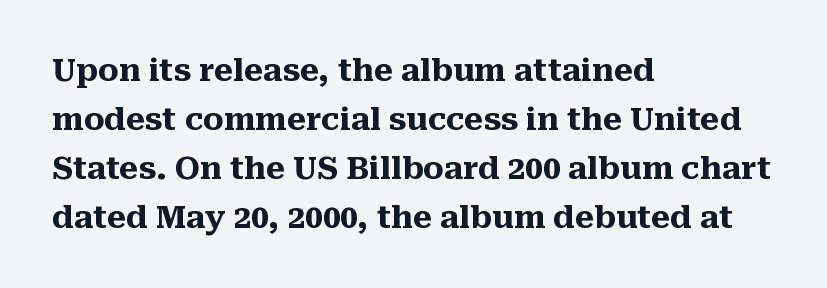
The image shows 31 px heavy serif type, upright; set left-aligned, normal line spacing (1.58x), normal letter spacing, not underlined; medium stroke contrast and a medium x-height.
